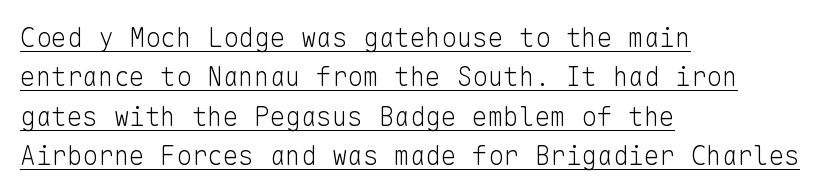
The image shows 26 px text type, upright; set left-aligned, normal line spacing (1.51x), normal letter spacing, underlined.
